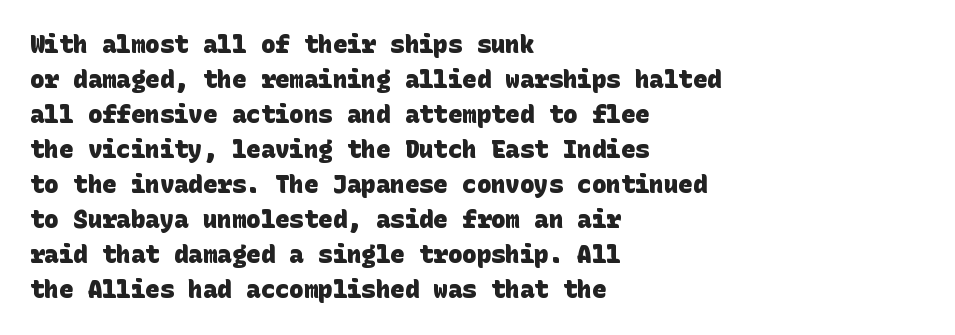
The image shows 24 px bold type; set left-aligned, normal line spacing (1.46x), normal letter spacing, not underlined.
